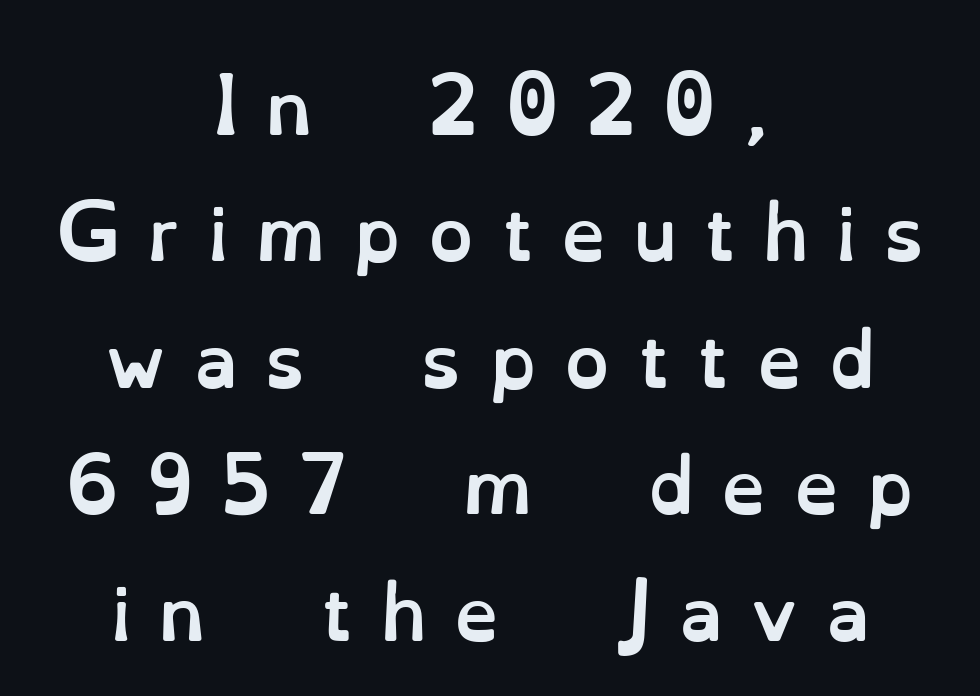
Leftover space on each line is divided equally before and after the words. These lines are rendered in a variable-pitch font. Substantial extra tracking has been applied to these lines. Bold? Absolutely — the strokes are thick and heavy. The baseline area is clear. Designer's note — italics off, roman on.
